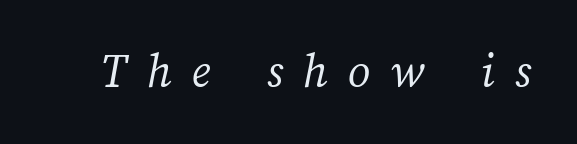
The image shows 50 px light type; set unusually wide letter spacing (+0.4 em), not underlined; medium stroke contrast and a medium x-height.
